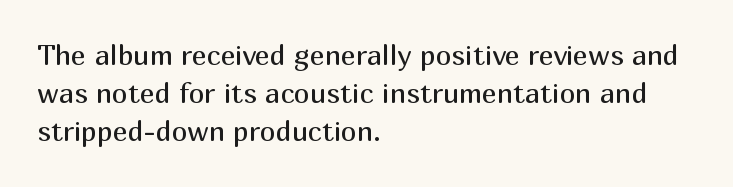
{"serif": "no", "italic": "no", "bold": "no", "weight": "regular", "width": "normal", "stroke_contrast": "medium", "x_height": "medium", "monospaced": "no", "underline": "no", "align": "left", "line_spacing": "normal", "line_spacing_ratio": 1.36, "letter_spacing": "normal", "letter_spacing_em": 0.0, "glyph_px": 28}
